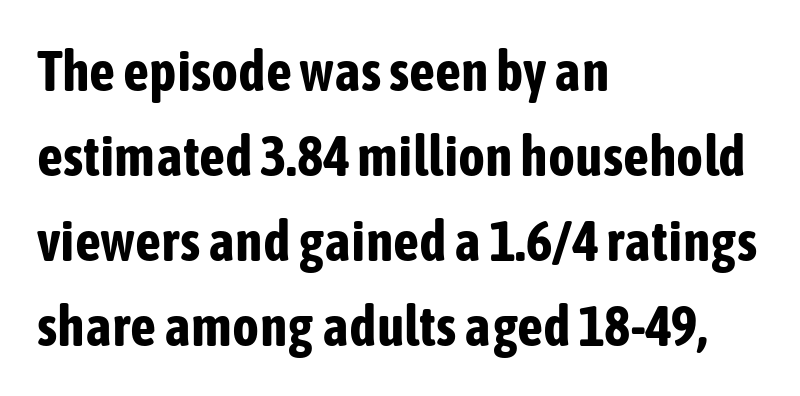
Q: Is the text bold? A: Yes.
Q: Is the text italic (slanted)? A: No, it is upright.
Q: Is the typeface a serif or a sans-serif typeface? A: Sans-serif.
Q: Is the text underlined? A: No.
Q: How is the paragraph aligned? A: Left-aligned.
Q: Is the spacing between letters normal or unusually wide? A: Normal.
Q: Is the spacing between lines tight, normal or loose? A: Normal.
Q: Width (condensed, normal, or wide)? A: Condensed.
Q: Stroke contrast? A: Low.
Q: x-height? A: Medium.
Q: Monospaced? A: No.
